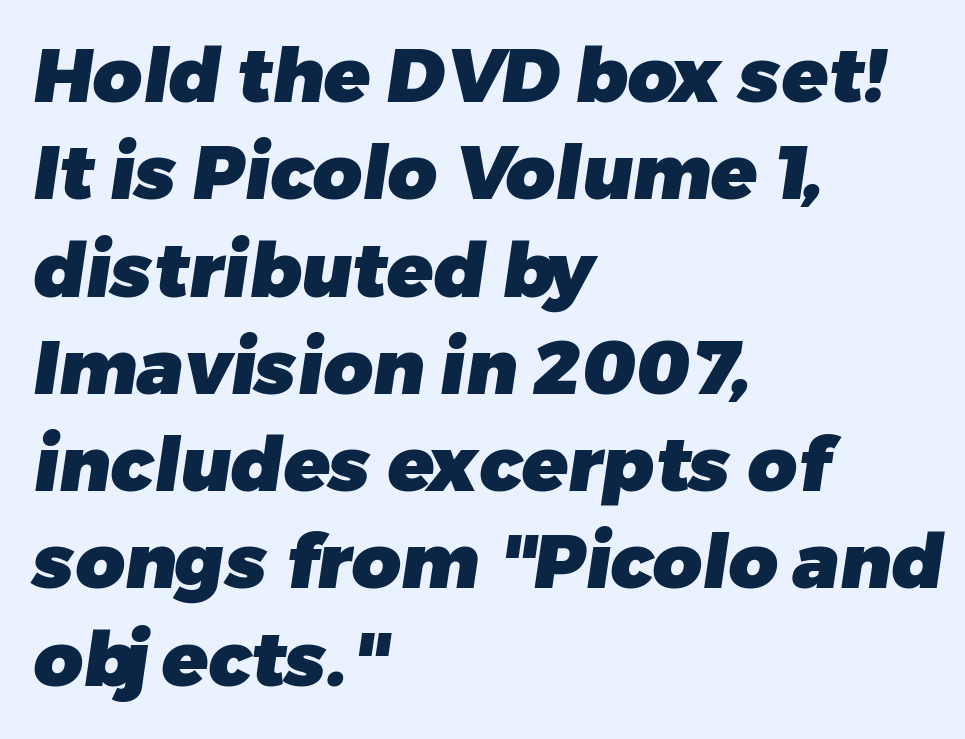
Summary of vertical rhythm: regular, with standard interline spacing. Is the block centered? No — it sits flush against the left margin. Each letter's strokes conclude bluntly, with no projecting serifs. A full-strength bold gives these letters their thick strokes. Honestly, the letter spacing is just normal — you wouldn't notice it. The words here are not underlined.
